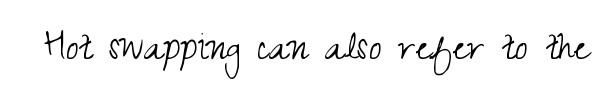
A typesetter would call this zero additional tracking. Has an underline been added? It has not. If you drew a line through each stem, it would be perfectly vertical. This is sans-serif lettering, the kind often seen on screens and signage.
